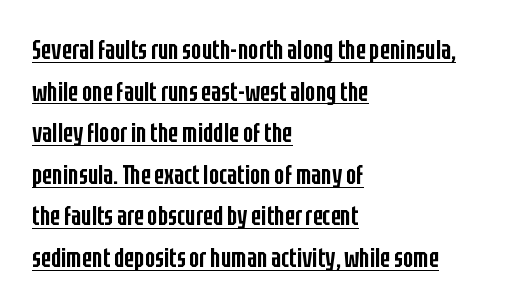
No extra tracking has been applied to these lines. The lettering holds an erect, upright posture throughout. Has an underline been added? It has. In terms of leading, this rendering sits right in the middle.
